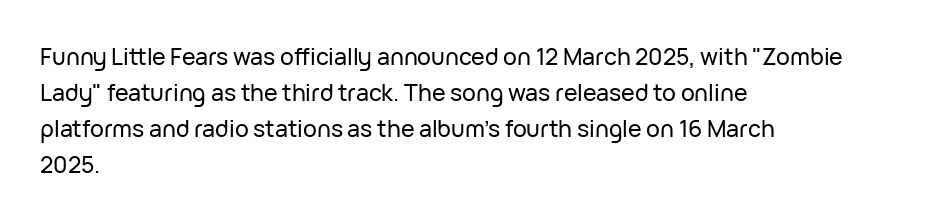
The image shows 23 px text type, upright; set left-aligned, normal line spacing (1.57x), normal letter spacing, not underlined.
